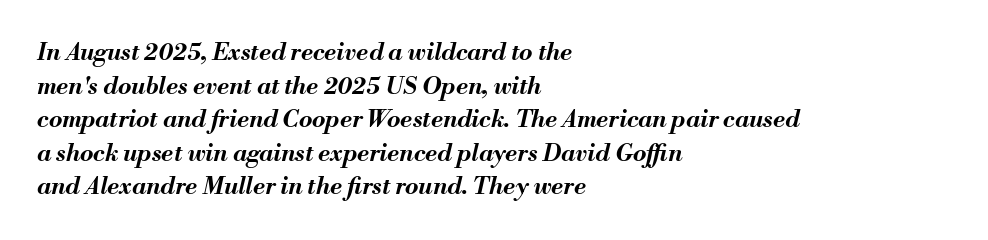
Q: Is the text bold? A: Yes.
Q: Is the text italic (slanted)? A: Yes, it leans right by about 13 degrees.
Q: Is the text underlined? A: No.
Q: How is the paragraph aligned? A: Left-aligned.
Q: Is the spacing between letters normal or unusually wide? A: Normal.
Q: Is the spacing between lines tight, normal or loose? A: Normal.
